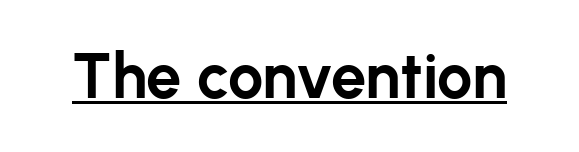
Q: Is the text bold? A: Yes.
Q: Is the text italic (slanted)? A: No, it is upright.
Q: Is the typeface a serif or a sans-serif typeface? A: Sans-serif.
Q: Is the text underlined? A: Yes.
Q: Is the spacing between letters normal or unusually wide? A: Normal.
Q: Width (condensed, normal, or wide)? A: Normal.
Q: Stroke contrast? A: Low.
Q: x-height? A: Medium.
Q: Monospaced? A: No.
